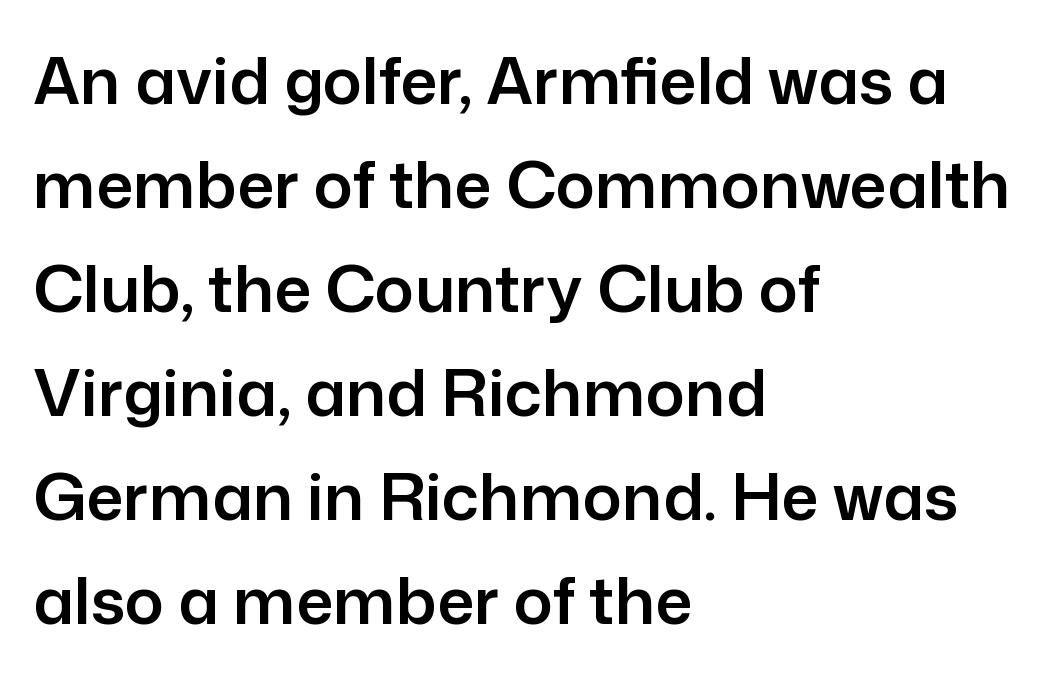
Is this a sans? Yes — the strokes have no serifs. This rendering features lettering with no underline. Every row of glyphs begins at an identical x-position on the left. A typesetter would call this zero additional tracking. Note the varied advance widths — an 'i' is clearly narrower than an 'm'. Interline gaps are of average width in this sample.
